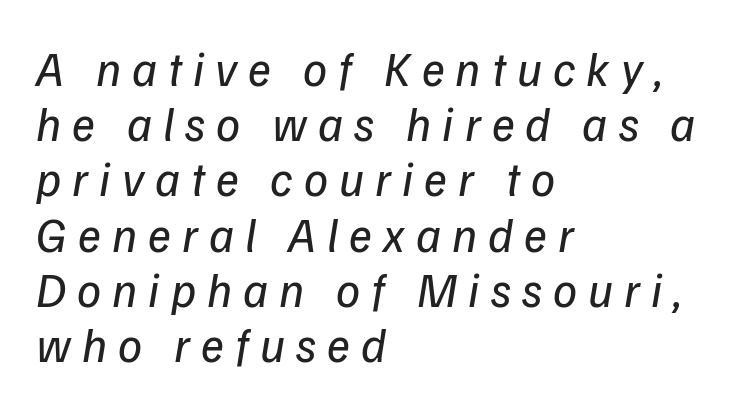
Q: Is the text bold? A: No.
Q: Is the text italic (slanted)? A: Yes, it leans right by about 9 degrees.
Q: Is the text underlined? A: No.
Q: How is the paragraph aligned? A: Left-aligned.
Q: Is the spacing between letters normal or unusually wide? A: Unusually wide.
Q: Is the spacing between lines tight, normal or loose? A: Tight.
Q: Width (condensed, normal, or wide)? A: Normal.
Q: Stroke contrast? A: Low.
Q: x-height? A: Medium.
Q: Monospaced? A: No.
